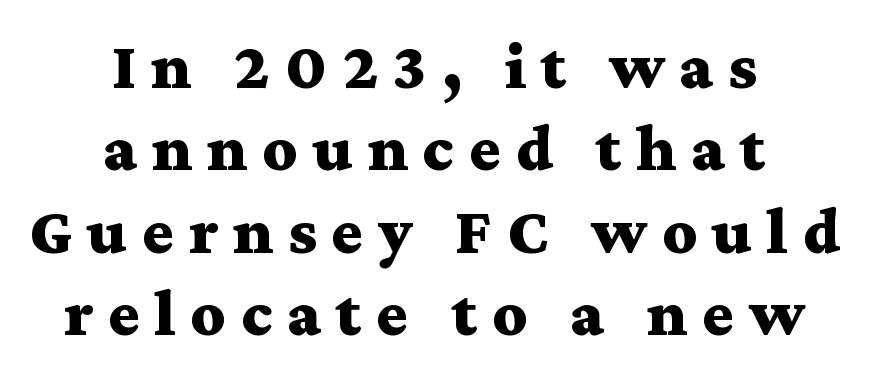
The image shows 67 px bold, wide serif type, upright; set centered, line spacing 1.23x, unusually wide letter spacing (+0.22 em), not underlined; medium stroke contrast and a medium x-height.
